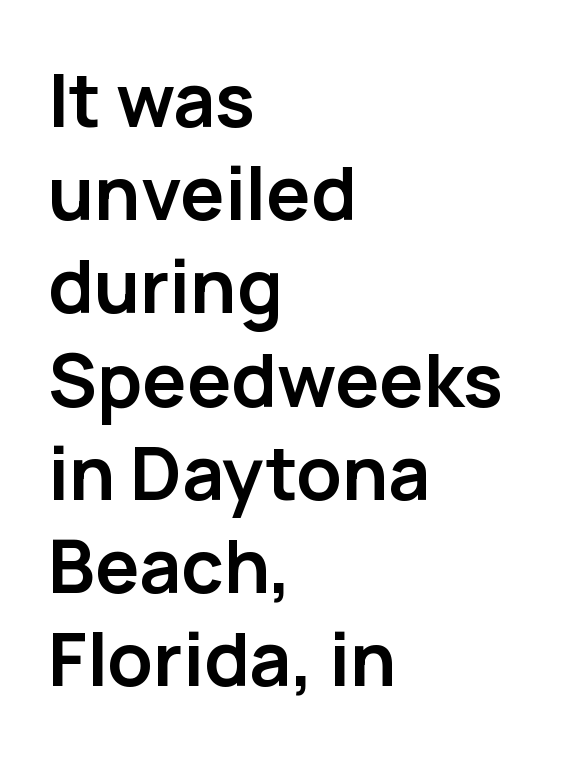
{"serif": "no", "italic": "no", "bold": "yes", "weight": "semibold", "width": "normal", "stroke_contrast": "low", "x_height": "medium", "monospaced": "no", "underline": "no", "align": "left", "line_spacing": "normal", "line_spacing_ratio": 1.26, "letter_spacing": "normal", "letter_spacing_em": 0.0, "glyph_px": 74}
